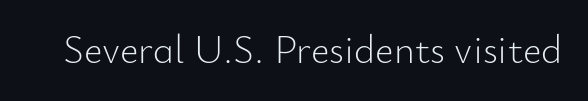
Q: Is the text bold? A: No.
Q: Is the text italic (slanted)? A: No, it is upright.
Q: Is the typeface a serif or a sans-serif typeface? A: Sans-serif.
Q: Is the text underlined? A: No.
Q: Is the spacing between letters normal or unusually wide? A: Normal.
Q: Width (condensed, normal, or wide)? A: Normal.
Q: Stroke contrast? A: Low.
Q: x-height? A: Small.
Q: Monospaced? A: No.
